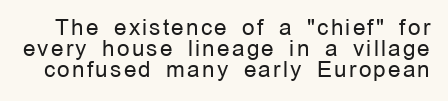
This is the regular roman posture of the typeface. This is not heavy type; no bold has been used. You could barely slide anything between these rows. Decoration check: the copy has no underline.
